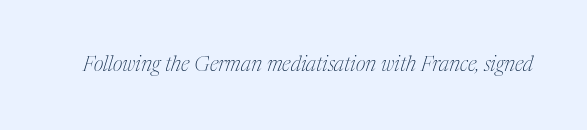
Q: Is the text bold? A: No.
Q: Is the text italic (slanted)? A: Yes, it leans right by about 17 degrees.
Q: Is the text underlined? A: No.
Q: Is the spacing between letters normal or unusually wide? A: Normal.
